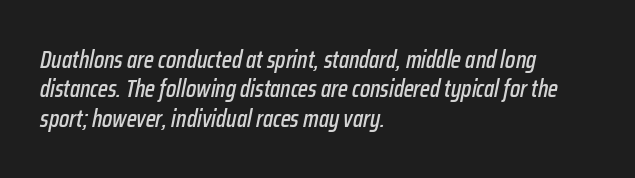
{"italic": "yes", "lean": "right", "slant_degrees": 12, "underline": "no", "align": "left", "line_spacing_ratio": 1.22, "letter_spacing": "normal", "letter_spacing_em": 0.0, "glyph_px": 24}
